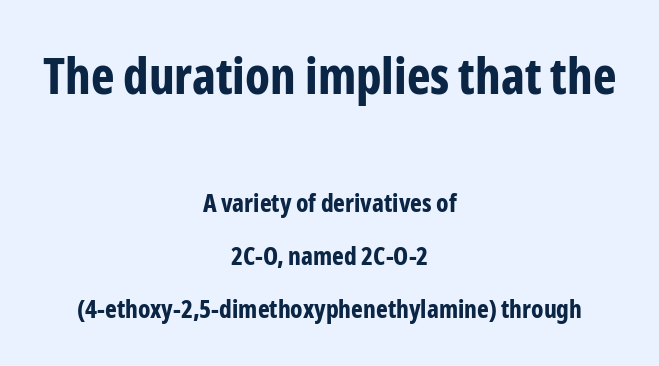
The image shows 50 px bold, condensed sans-serif type, upright; set centered, loose line spacing (2.11x), normal letter spacing, not underlined; the first (top) block is 2.0x larger; low stroke contrast and a medium x-height.
